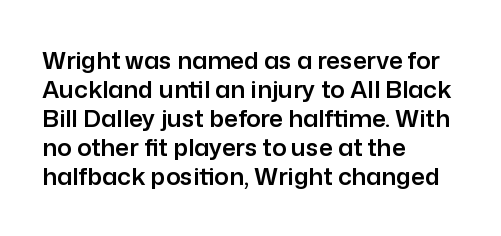
The area under the type is left untouched. Is the block centered? No — it sits flush against the left margin. Default kerning and tracking; the words read as compact shapes. Is there any slant? The stems are plumb.
